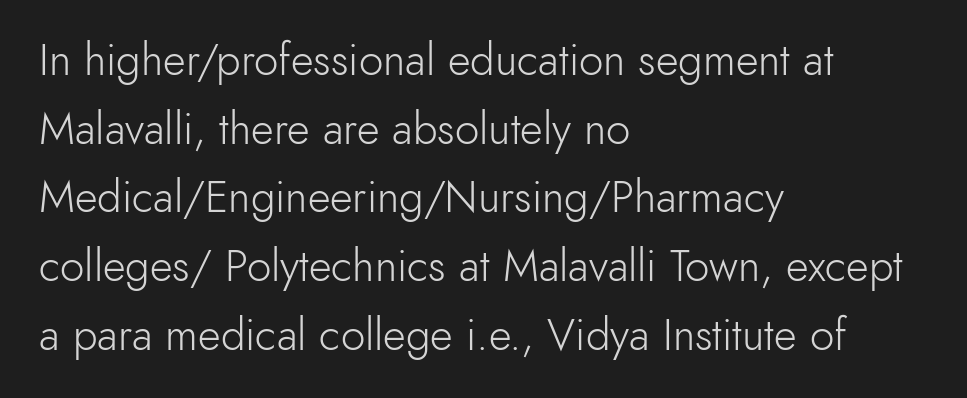
Proportional: the letters do not fall into vertical columns. The cut favours lightness, reaching ordinary text weight at its darkest. Compared with typical body copy, the letter spacing here is the same. Type style note: lacks serifs. Italic: no, the glyphs are upright roman.
